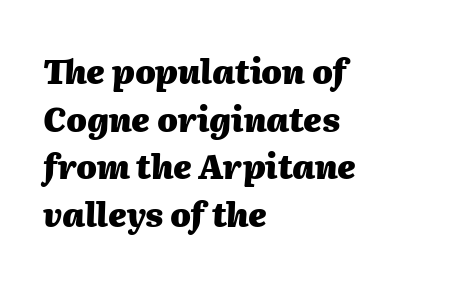
Q: Is the text bold? A: Yes.
Q: Is the text italic (slanted)? A: Yes, it leans right by about 2 degrees.
Q: Is the text underlined? A: No.
Q: How is the paragraph aligned? A: Left-aligned.
Q: Is the spacing between letters normal or unusually wide? A: Normal.
Q: Is the spacing between lines tight, normal or loose? A: Normal.
Q: Width (condensed, normal, or wide)? A: Normal.
Q: Stroke contrast? A: Medium.
Q: x-height? A: Medium.
Q: Monospaced? A: No.
